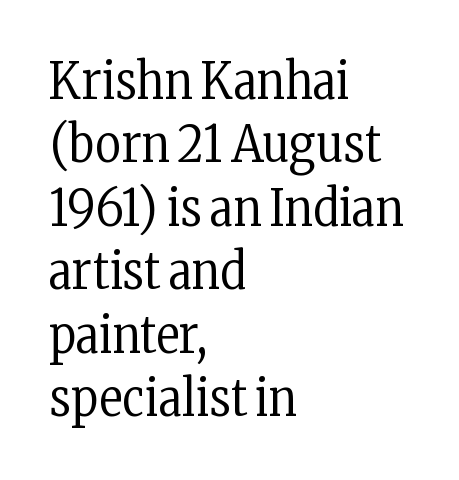
{"serif": "yes", "italic": "no", "bold": "no", "weight": "regular", "width": "condensed", "stroke_contrast": "low", "x_height": "medium", "monospaced": "no", "underline": "no", "align": "left", "line_spacing": "normal", "line_spacing_ratio": 1.27, "letter_spacing": "normal", "letter_spacing_em": 0.0, "glyph_px": 50}
